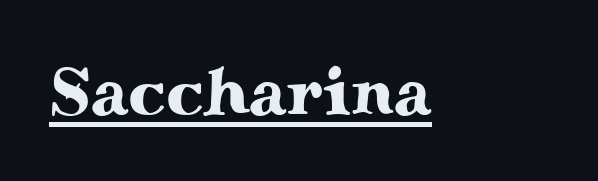
The image shows 69 px wide serif type, upright; set normal letter spacing, underlined; medium stroke contrast and a small x-height.
